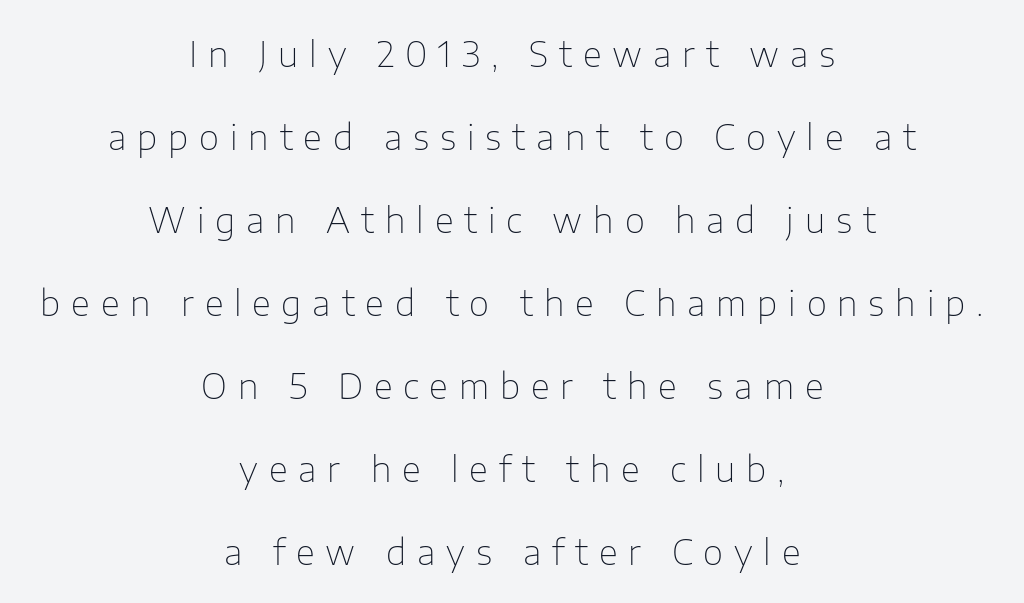
Q: Is the text bold? A: No.
Q: Is the text italic (slanted)? A: No, it is upright.
Q: Is the typeface a serif or a sans-serif typeface? A: Sans-serif.
Q: Is the text underlined? A: No.
Q: How is the paragraph aligned? A: Centered.
Q: Is the spacing between letters normal or unusually wide? A: Unusually wide.
Q: Is the spacing between lines tight, normal or loose? A: Loose.
Q: Width (condensed, normal, or wide)? A: Normal.
Q: Stroke contrast? A: Low.
Q: x-height? A: Medium.
Q: Monospaced? A: No.
